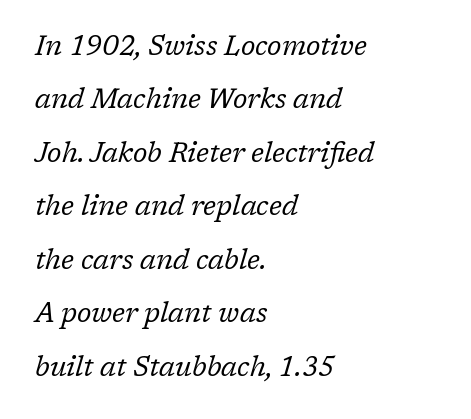
These glyphs show unthickened strokes, regular width or finer. The tracking reads as untouched default to a designer's eye. The passage shown is not underscored anywhere. The line-height multiplier appears high, well above default. These lines stack with their left ends in a neat column.
